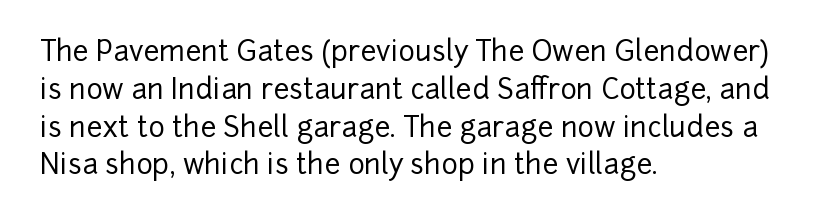
The image shows 28 px sans-serif type, upright; set left-aligned, normal line spacing (1.35x), normal letter spacing, not underlined; low stroke contrast and a medium x-height.
